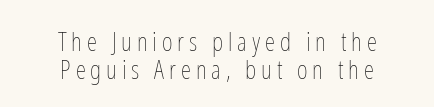
Compared with a flush-left layout, this one balances lines on the center instead. Notice how descenders almost collide with the ascenders below — that's tight leading. Italic: no, the glyphs are upright roman. Clear beneath every line of the passage.
